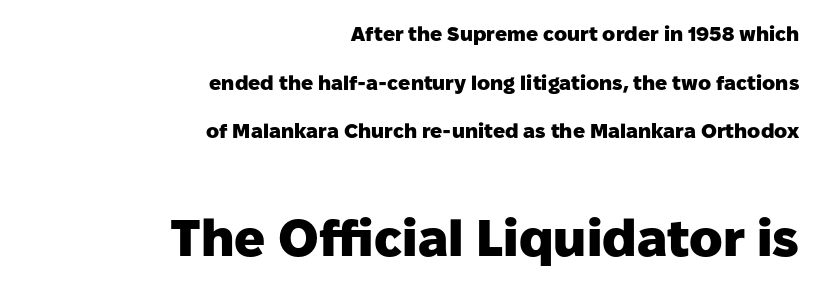
No italicization has been applied; the sample stays upright. In terms of leading, this rendering errs on the spacious side. Each line ends at the same right margin while the left side varies. Two sizes are in play, and the larger belongs to the second block.
